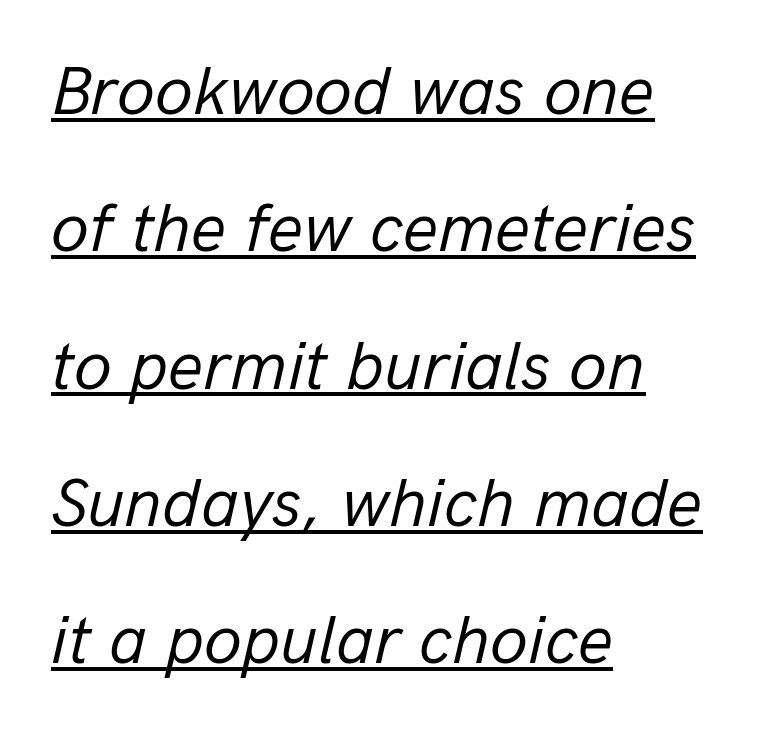
The text carries the slant typical of an italic or oblique font. Caption: multi-line text, flush left, ragged right. Quick note: interline space is abundant. The rendered words wear a rule along their underside.
